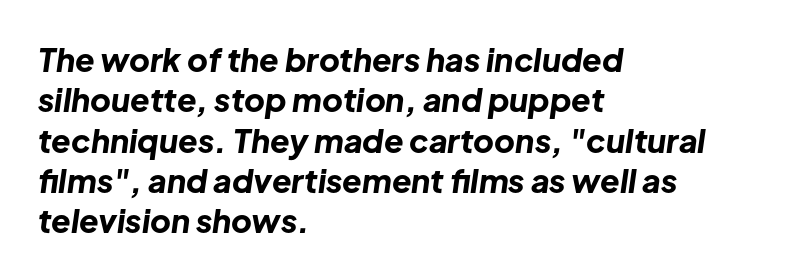
The image shows 32 px bold type, italic (leaning right); set left-aligned, normal line spacing (1.26x), normal letter spacing, not underlined; low stroke contrast and a medium x-height.
